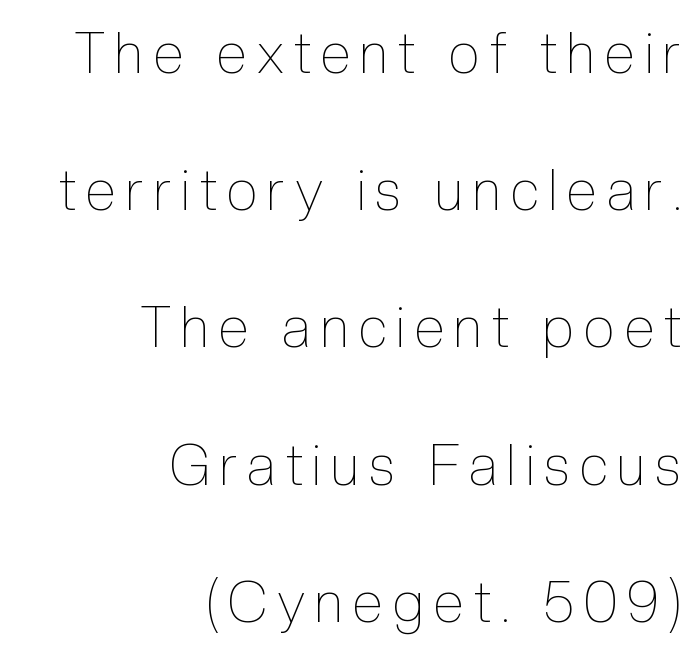
Q: Is the text bold? A: No.
Q: Is the text italic (slanted)? A: No, it is upright.
Q: Is the text underlined? A: No.
Q: How is the paragraph aligned? A: Right-aligned.
Q: Is the spacing between lines tight, normal or loose? A: Loose.
Q: Width (condensed, normal, or wide)? A: Condensed.
Q: x-height? A: Medium.
Q: Monospaced? A: No.
